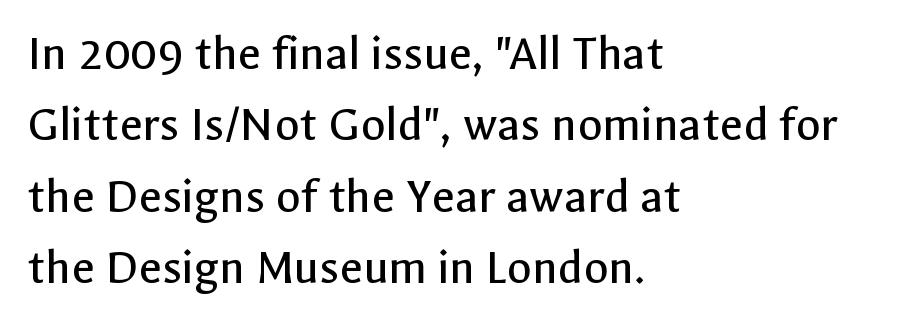
Q: Is the text bold? A: No.
Q: Is the text italic (slanted)? A: No, it is upright.
Q: Is the typeface a serif or a sans-serif typeface? A: Sans-serif.
Q: Is the text underlined? A: No.
Q: How is the paragraph aligned? A: Left-aligned.
Q: Is the spacing between letters normal or unusually wide? A: Normal.
Q: Is the spacing between lines tight, normal or loose? A: Normal.
Q: Width (condensed, normal, or wide)? A: Normal.
Q: x-height? A: Medium.
Q: Monospaced? A: No.
